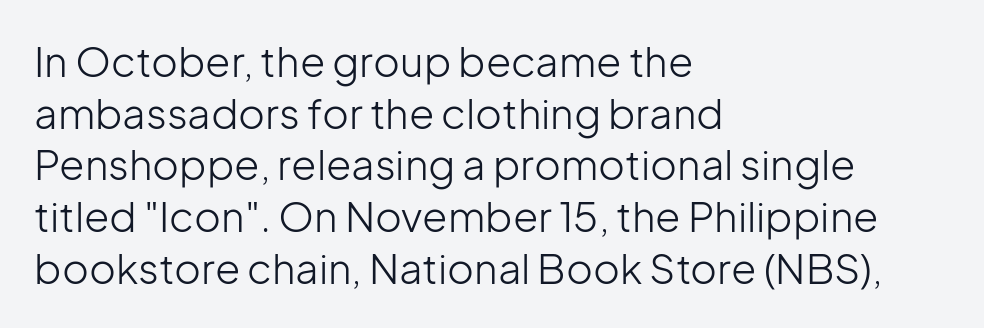
The weight tops out at a normal text grade. These lines are set flush left with a ragged right edge. Here the designer chose a conventional face with non-uniform glyph widths. Between one letter and the next there's only the usual sliver of space. Line spacing here is normal.
